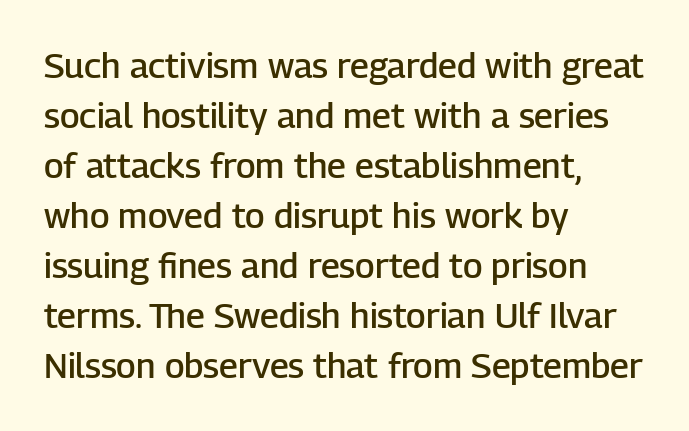
{"serif": "no", "italic": "no", "bold": "semi", "weight": "semibold", "width": "normal", "stroke_contrast": "low", "x_height": "medium", "monospaced": "no", "underline": "no", "align": "left", "line_spacing": "normal", "line_spacing_ratio": 1.43, "letter_spacing": "normal", "letter_spacing_em": 0.0, "glyph_px": 35}
